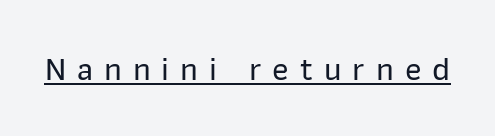
Q: Is the text italic (slanted)? A: No, it is upright.
Q: Is the typeface a serif or a sans-serif typeface? A: Sans-serif.
Q: Is the text underlined? A: Yes.
Q: Is the spacing between letters normal or unusually wide? A: Unusually wide.
Q: Width (condensed, normal, or wide)? A: Normal.
Q: Stroke contrast? A: Low.
Q: x-height? A: Medium.
Q: Monospaced? A: No.
